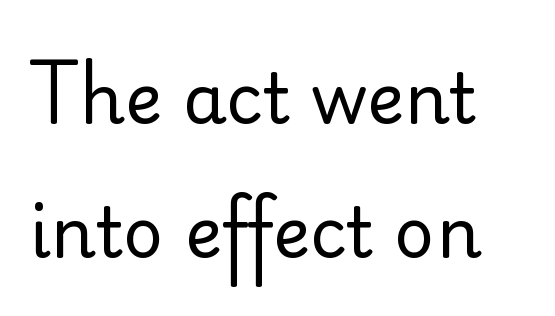
The image shows 70 px regular-weight sans-serif type, upright; set loose line spacing (1.91x), normal letter spacing, not underlined; low stroke contrast and a small x-height.
